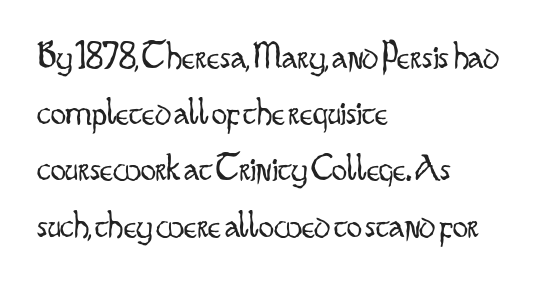
{"serif": "no", "italic": "no", "bold": "no", "weight": "light", "width": "condensed", "stroke_contrast": "low", "x_height": "small", "monospaced": "no", "underline": "no", "align": "left", "line_spacing": "normal", "line_spacing_ratio": 1.48, "letter_spacing": "normal", "letter_spacing_em": 0.0, "glyph_px": 38}
